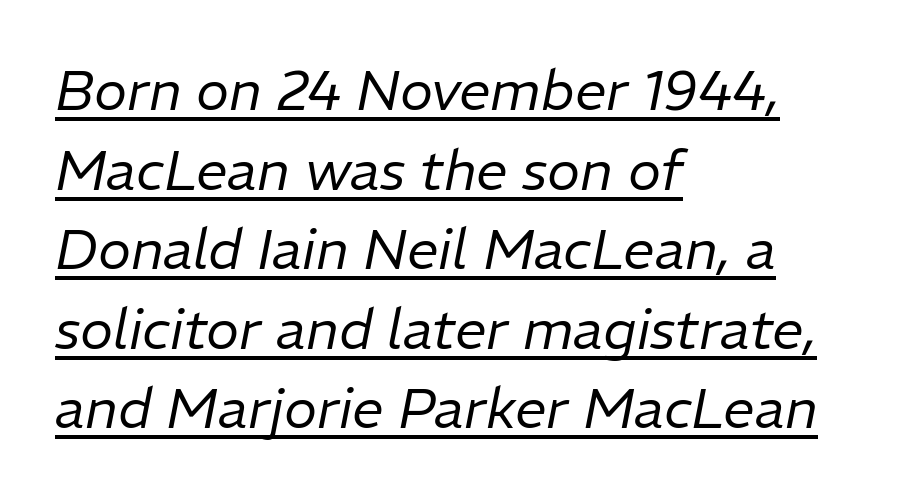
The typesetter has applied underlining to the passage shown. Compared with a centered layout, this one pins lines to the left instead. Summary of vertical rhythm: regular, with standard interline spacing. There's an unmistakable incline to the writing here. Is the letter spacing exaggerated? No — it looks like the ordinary default. Is this a heavy cut? Hardly; it is regular or lighter.
